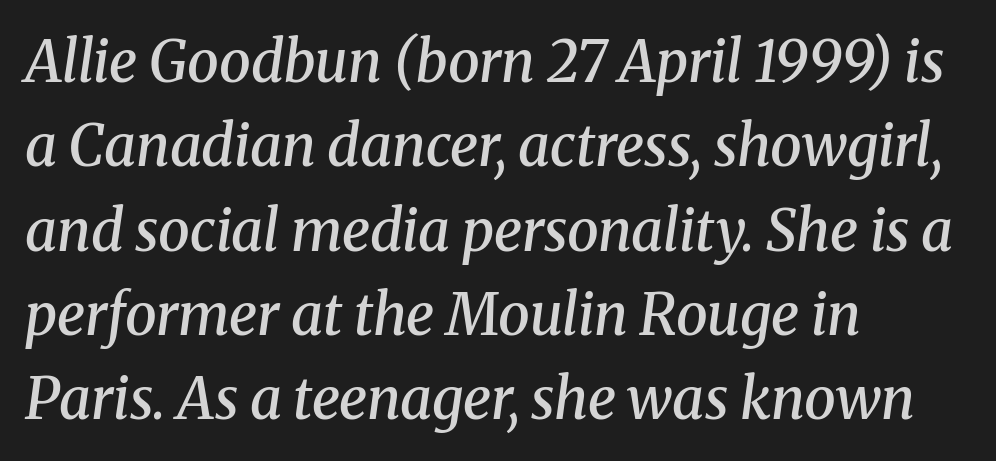
Think of a printed novel: that variable character pitch is what you see here. Italic: yes, the glyphs are oblique. Does the copy run flush right? No — it runs flush left. Compared with typical body copy, the letter spacing here is the same.
